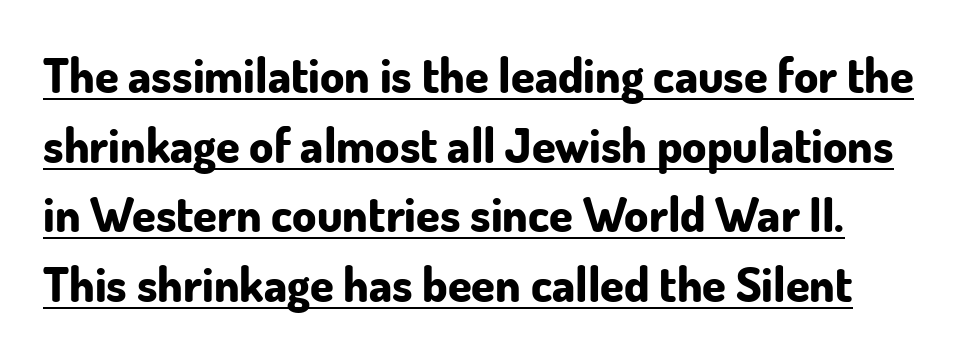
The image shows 48 px bold sans-serif type, upright; set normal line spacing (1.45x), normal letter spacing, underlined; low stroke contrast and a small x-height.
